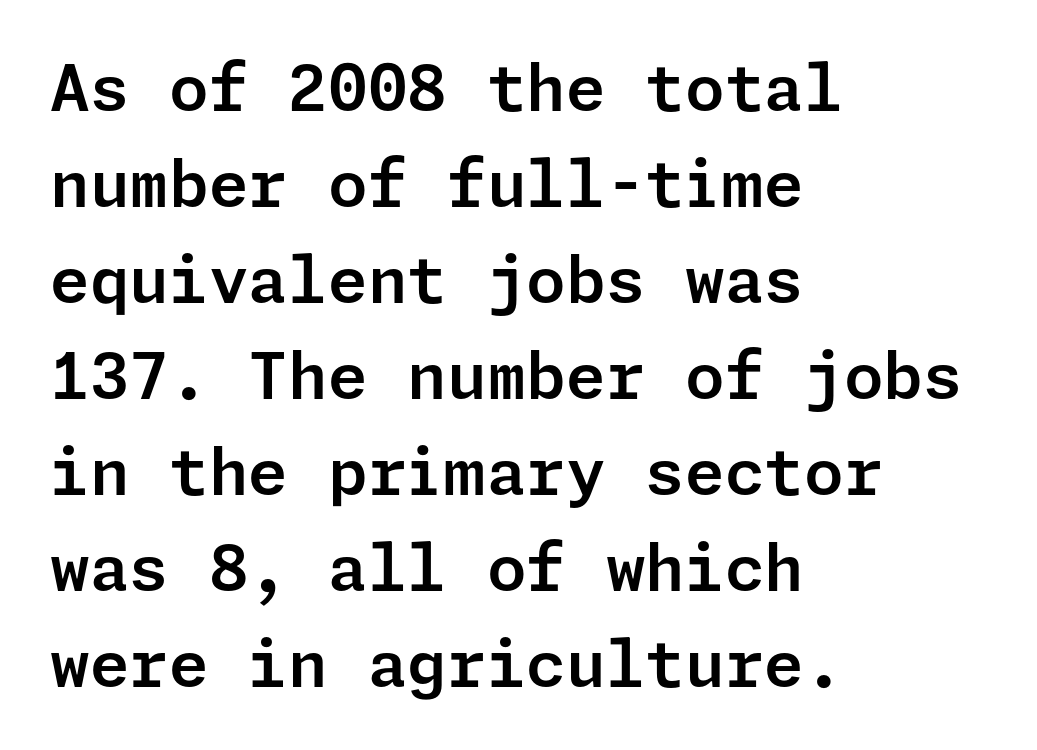
{"serif": "no", "italic": "no", "width": "normal", "stroke_contrast": "low", "x_height": "medium", "underline": "no", "align": "left", "line_spacing": "normal", "line_spacing_ratio": 1.5, "letter_spacing": "normal", "letter_spacing_em": 0.0, "glyph_px": 64}
